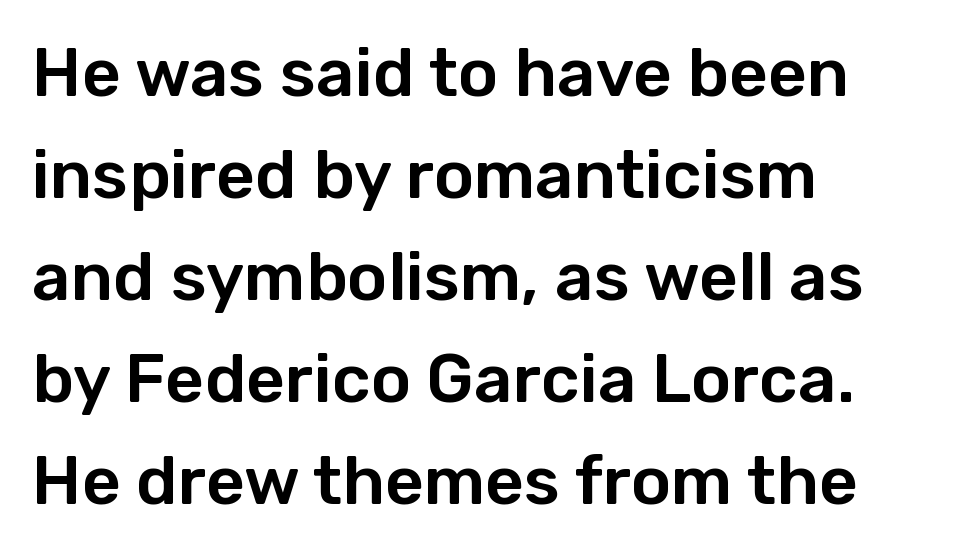
The image shows 68 px sans-serif type, upright; set left-aligned, normal line spacing (1.5x), normal letter spacing, not underlined; low stroke contrast and a medium x-height.
